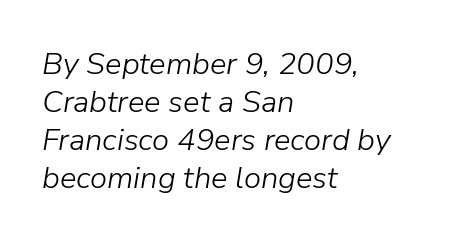
Q: Is the text bold? A: No.
Q: Is the text italic (slanted)? A: Yes, it leans right by about 9 degrees.
Q: Is the text underlined? A: No.
Q: How is the paragraph aligned? A: Left-aligned.
Q: Is the spacing between letters normal or unusually wide? A: Normal.
Q: Width (condensed, normal, or wide)? A: Normal.
Q: Stroke contrast? A: Low.
Q: x-height? A: Medium.
Q: Monospaced? A: No.
